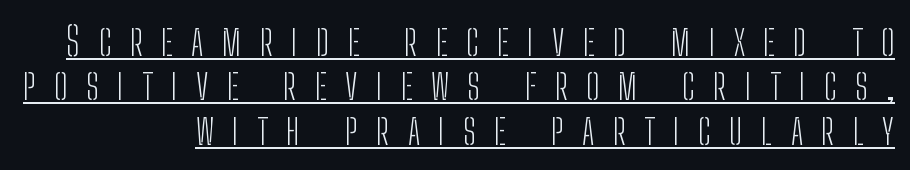
Q: Is the text bold? A: No.
Q: Is the text italic (slanted)? A: No, it is upright.
Q: Is the typeface a serif or a sans-serif typeface? A: Sans-serif.
Q: Is the text underlined? A: Yes.
Q: How is the paragraph aligned? A: Right-aligned.
Q: Is the spacing between letters normal or unusually wide? A: Unusually wide.
Q: Is the spacing between lines tight, normal or loose? A: Tight.
Q: Width (condensed, normal, or wide)? A: Condensed.
Q: Stroke contrast? A: Low.
Q: x-height? A: Medium.
Q: Monospaced? A: No.
